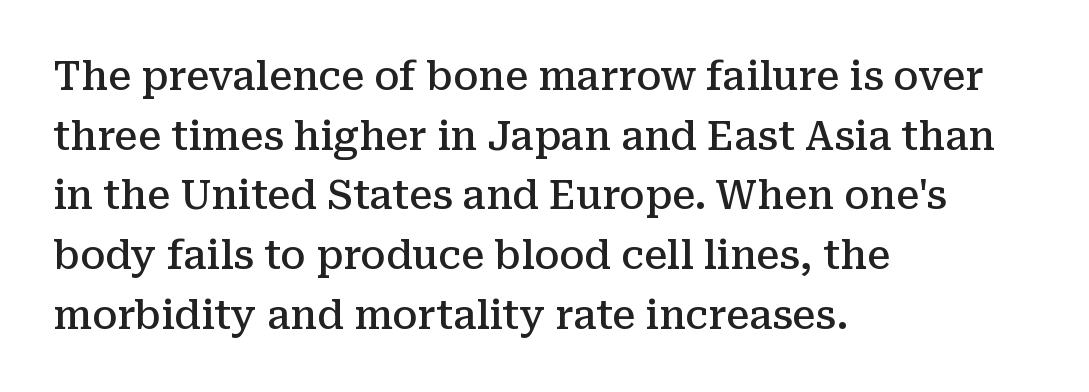
{"serif": "yes", "italic": "no", "bold": "semi", "weight": "semibold", "width": "normal", "stroke_contrast": "medium", "x_height": "medium", "monospaced": "no", "underline": "no", "align": "left", "line_spacing": "normal", "line_spacing_ratio": 1.53, "letter_spacing": "normal", "letter_spacing_em": 0.0, "glyph_px": 39}
